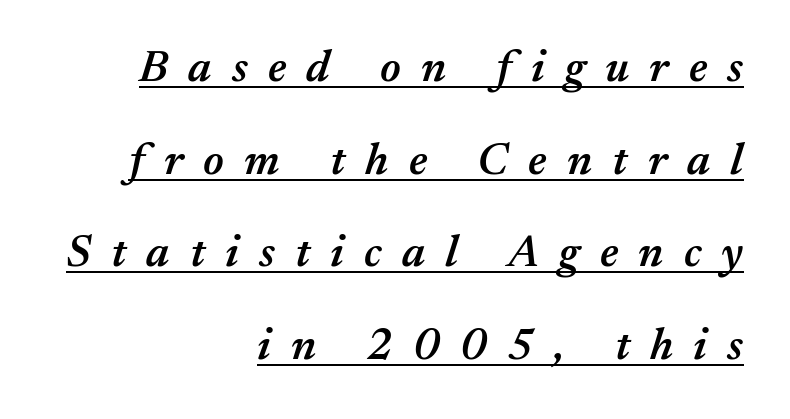
{"italic": "yes", "lean": "right", "slant_degrees": 17, "bold": "semi", "weight": "semibold", "width": "normal", "stroke_contrast": "medium", "x_height": "medium", "monospaced": "no", "underline": "yes", "align": "right", "line_spacing": "loose", "line_spacing_ratio": 2.06, "letter_spacing": "wide", "letter_spacing_em": 0.45, "glyph_px": 45}
